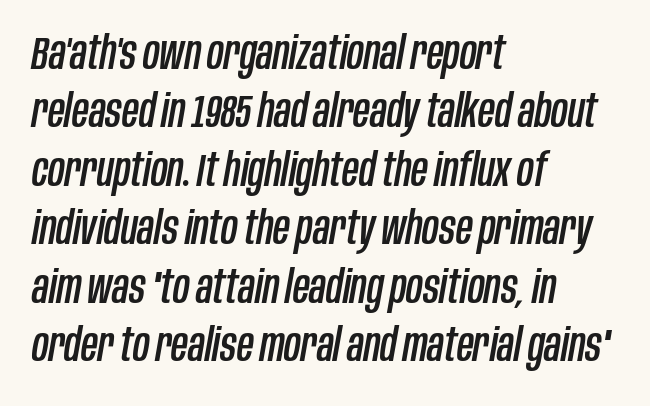
Q: Is the text italic (slanted)? A: Yes, it leans right by about 10 degrees.
Q: Is the text underlined? A: No.
Q: How is the paragraph aligned? A: Left-aligned.
Q: Is the spacing between letters normal or unusually wide? A: Normal.
Q: Is the spacing between lines tight, normal or loose? A: Normal.
Q: Width (condensed, normal, or wide)? A: Condensed.
Q: Stroke contrast? A: Low.
Q: x-height? A: Large.
Q: Monospaced? A: No.
